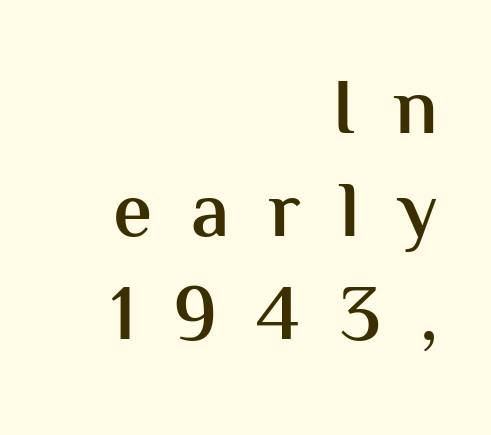
Q: Is the text bold? A: Semi-bold.
Q: Is the text italic (slanted)? A: No, it is upright.
Q: Is the typeface a serif or a sans-serif typeface? A: Sans-serif.
Q: Is the text underlined? A: No.
Q: How is the paragraph aligned? A: Right-aligned.
Q: Is the spacing between letters normal or unusually wide? A: Unusually wide.
Q: Is the spacing between lines tight, normal or loose? A: Normal.
Q: Width (condensed, normal, or wide)? A: Normal.
Q: Stroke contrast? A: Medium.
Q: x-height? A: Medium.
Q: Monospaced? A: No.
